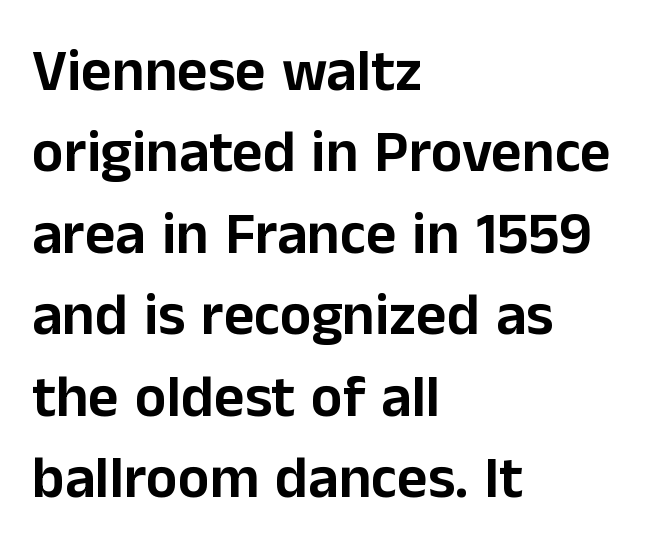
No feet cap the strokes, marking this as sans-serif type. Each row of text sits above clean, open space. Words appear dense and cohesive because spacing is normal. Vertical spacing — default. The letters advance in unequal steps, a hallmark of proportional type.
